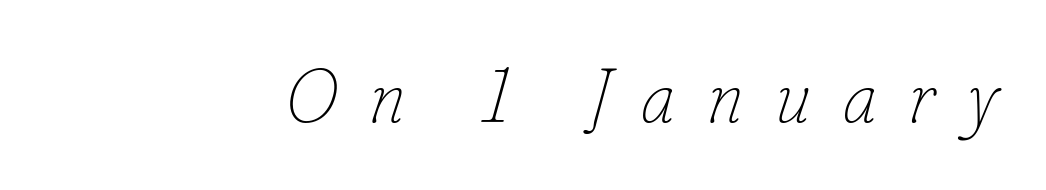
The image shows 75 px thin type, italic (leaning right); set unusually wide letter spacing (+0.42 em), not underlined; low stroke contrast and a small x-height.
